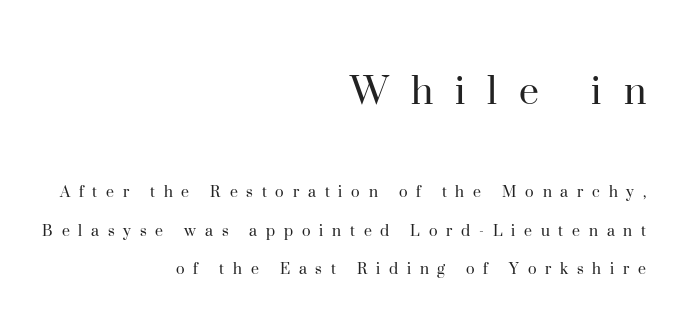
A serif font was chosen for this passage. The typography opts for an upright posture over an oblique one. The cut favours lightness, reaching ordinary text weight at its darkest. Here the designer chose a conventional face with non-uniform glyph widths.
